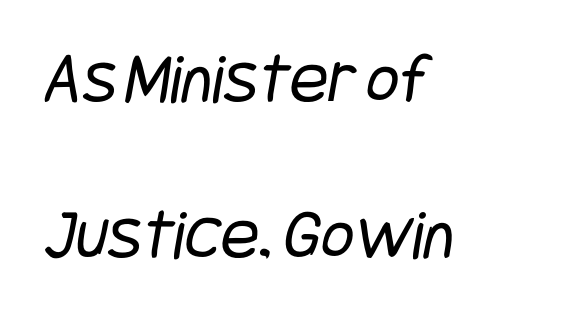
The image shows 72 px regular-weight, condensed sans-serif type; set left-aligned, loose line spacing (2.16x), normal letter spacing, not underlined; low stroke contrast and a large x-height.
